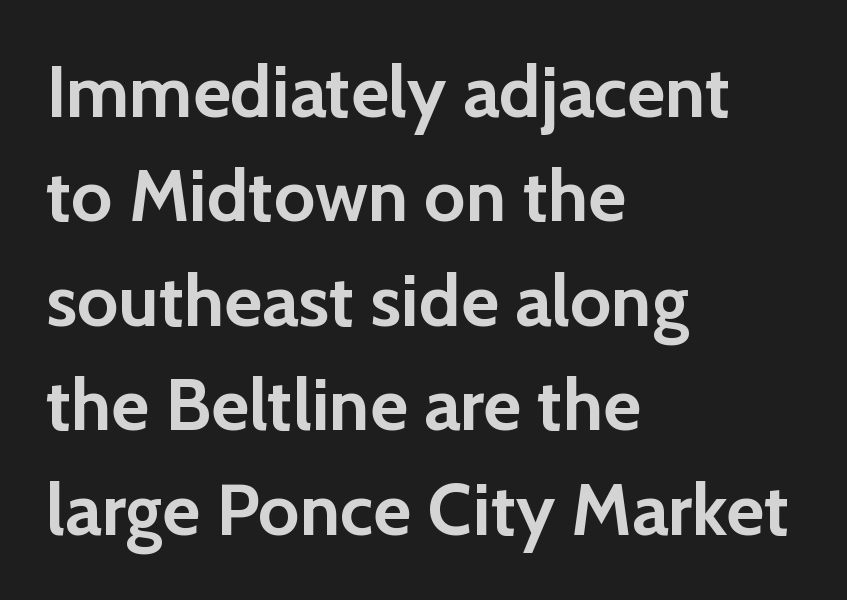
{"serif": "no", "italic": "no", "bold": "yes", "weight": "semibold", "width": "normal", "stroke_contrast": "low", "x_height": "medium", "monospaced": "no", "underline": "no", "align": "left", "line_spacing": "normal", "line_spacing_ratio": 1.43, "letter_spacing": "normal", "letter_spacing_em": 0.0, "glyph_px": 73}
